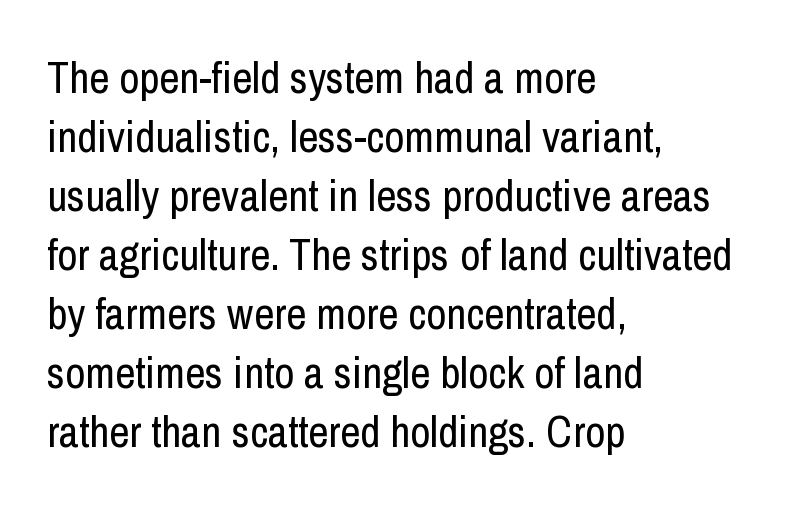
Compared with typical body copy, the letter spacing here is the same. Type style note: lacks serifs. This sample is left-justified, so line endings fall wherever the words run out. Descender tails drop into unmarked territory. Proportional: the letters do not fall into vertical columns. Reading down the column, the eye jumps a familiar distance to each next line.
